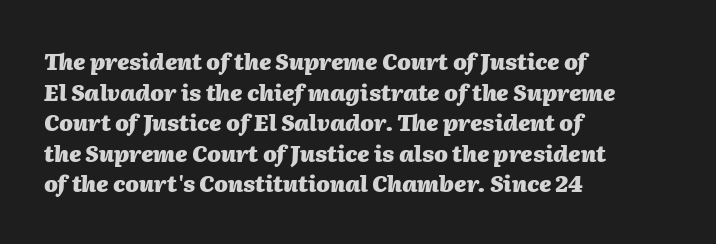
The image shows 22 px bold type, italic (leaning right); set left-aligned, normal line spacing (1.39x), normal letter spacing, not underlined.
